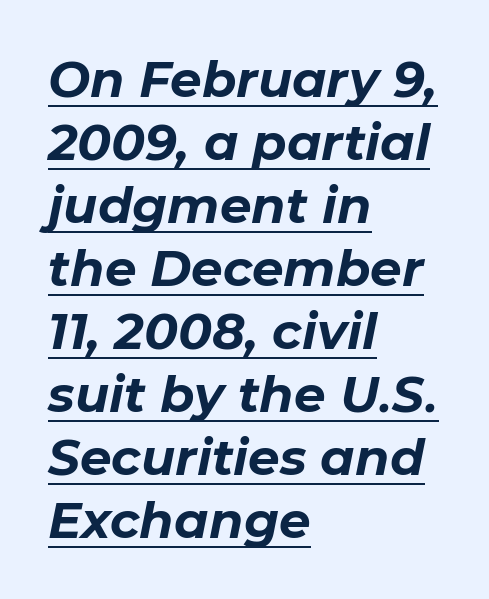
Q: Is the text bold? A: Yes.
Q: Is the text italic (slanted)? A: Yes, it leans right by about 11 degrees.
Q: Is the text underlined? A: Yes.
Q: How is the paragraph aligned? A: Left-aligned.
Q: Is the spacing between letters normal or unusually wide? A: Normal.
Q: Is the spacing between lines tight, normal or loose? A: Normal.
Q: Width (condensed, normal, or wide)? A: Normal.
Q: Stroke contrast? A: Low.
Q: x-height? A: Medium.
Q: Monospaced? A: No.
